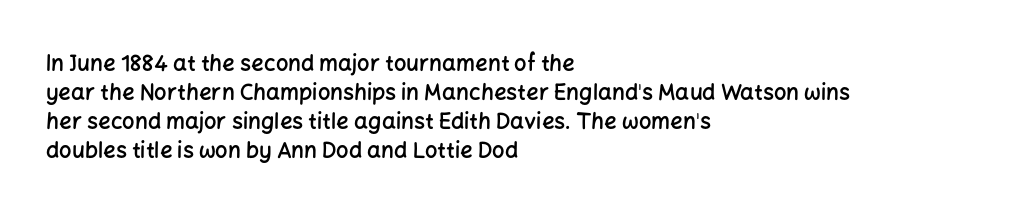
The image shows 22 px text type, upright; set left-aligned, normal line spacing (1.32x), normal letter spacing, not underlined.
